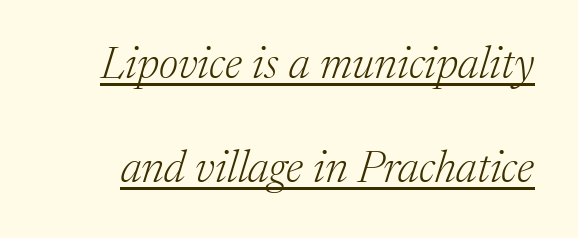
The image shows 45 px light serif type, italic (leaning right); set loose line spacing (2.31x), normal letter spacing, underlined; medium stroke contrast and a medium x-height.
